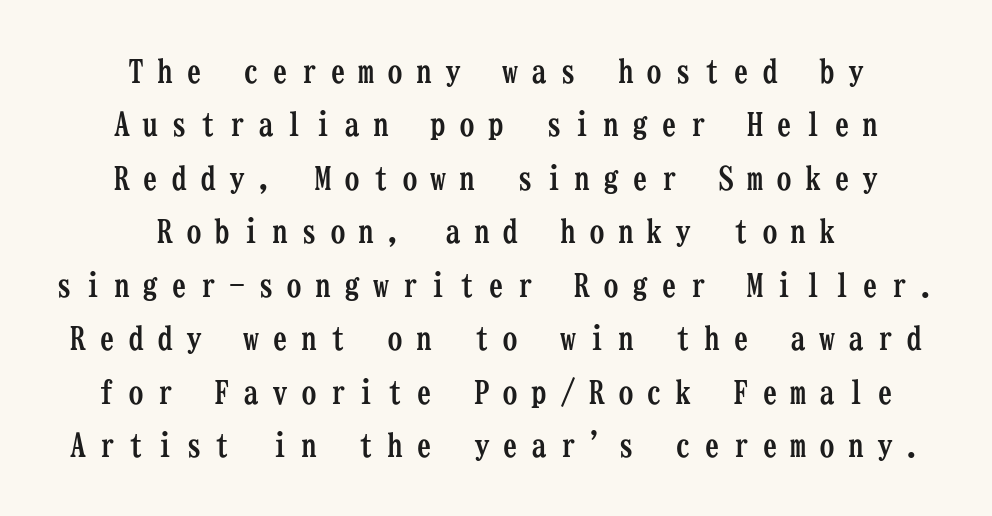
The image shows 32 px semibold, condensed serif type, upright, monospaced; set centered, normal line spacing (1.67x), unusually wide letter spacing (+0.4 em), not underlined; low stroke contrast and a medium x-height.
